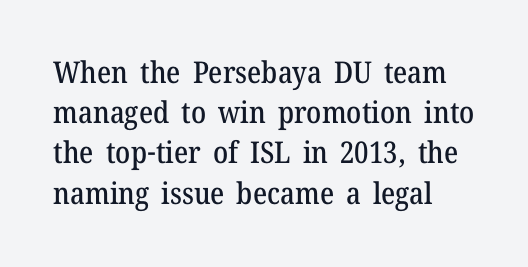
Summary of vertical rhythm: regular, with standard interline spacing. The passage shown is typed in a proportional face where columns would drift. Notice how the stems are strictly vertical — no italics here. Unlike a clean sans, this face finishes its strokes with serifs. Just letters on the line, the space beneath them empty. Default kerning and tracking; the words read as compact shapes.
